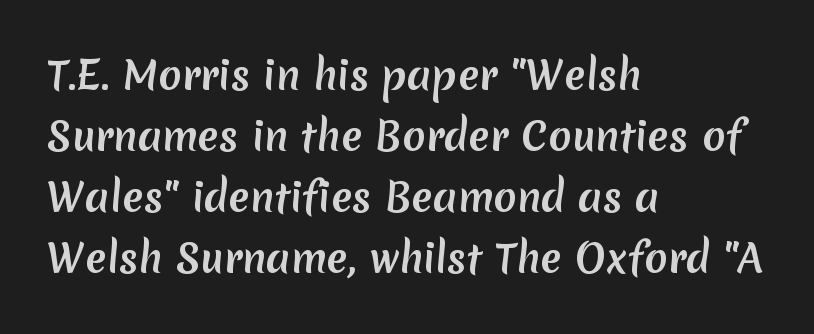
Honestly, there is no underline to notice here at all. Caption: standard tracking, unaltered. Whoever set this chose a conventional vertical rhythm. A classic flush-left, rag-right setting is used for this passage. Here the designer chose a conventional face with non-uniform glyph widths.
